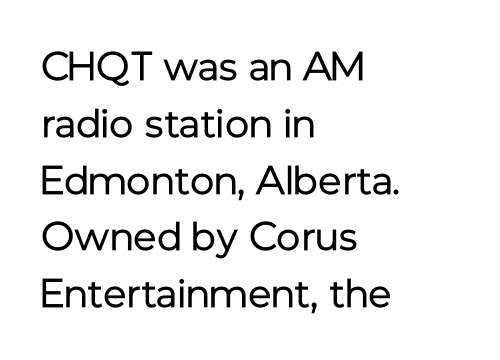
Is the type heavy? It reads as light-to-regular instead. Think of a printed novel: that variable character pitch is what you see here. This rendering employs a face without finishing strokes, i.e., a sans-serif. A roman cut, with each character standing at attention.
